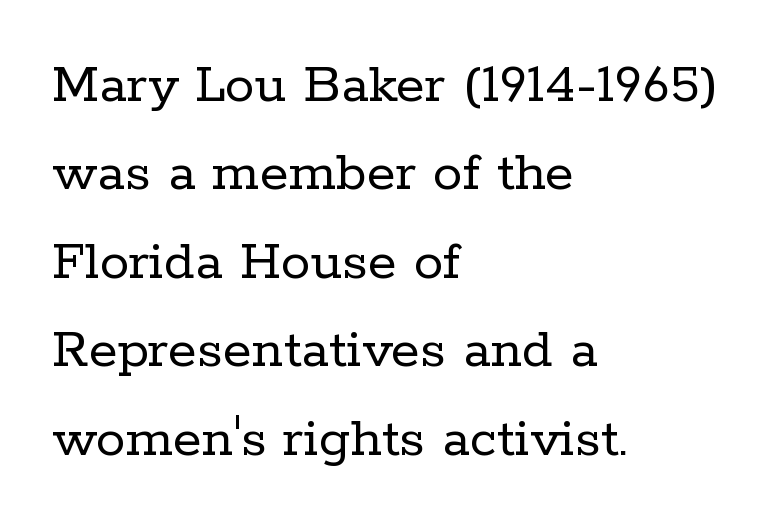
The image shows 59 px regular-weight serif type, upright; set left-aligned, normal line spacing (1.5x), normal letter spacing, not underlined; low stroke contrast and a medium x-height.
